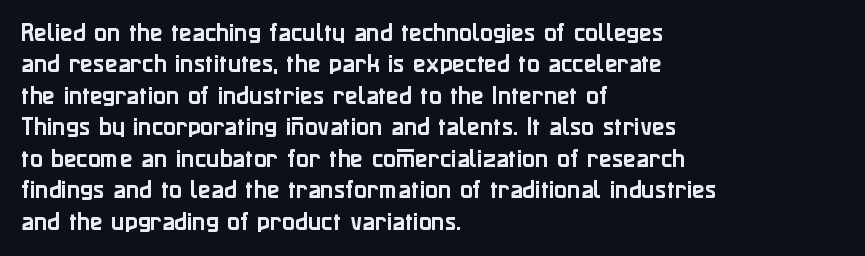
The image shows 21 px text type, upright; set left-aligned, normal line spacing (1.5x), normal letter spacing, not underlined.
